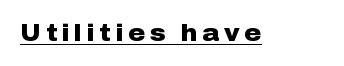
{"italic": "no", "bold": "yes", "underline": "yes", "letter_spacing": "wide", "letter_spacing_em": 0.21, "glyph_px": 23}
